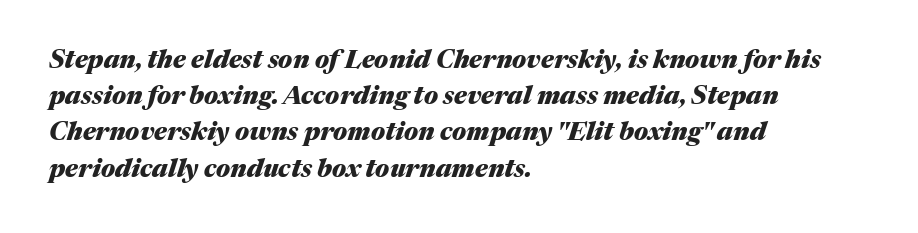
Where is the straight margin? On the left. Standard letterfit; no display-style spreading of the glyphs. This block has exactly the height ordinary leading produces. A typesetter would mark this as italic.
